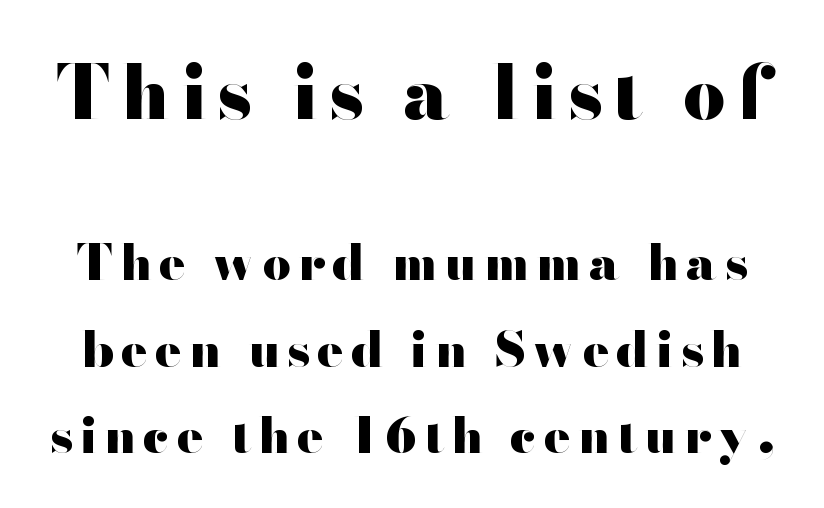
The image shows 74 px heavy, wide sans-serif type, upright; set line spacing 1.76x, not underlined; the first (top) block is 1.51x larger; high stroke contrast and a small x-height.
